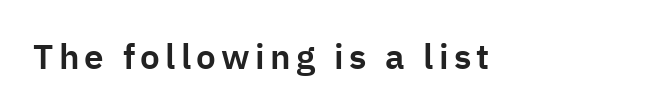
Q: Is the text italic (slanted)? A: No, it is upright.
Q: Is the typeface a serif or a sans-serif typeface? A: Sans-serif.
Q: Is the text underlined? A: No.
Q: Width (condensed, normal, or wide)? A: Normal.
Q: Stroke contrast? A: Low.
Q: x-height? A: Medium.
Q: Monospaced? A: No.
